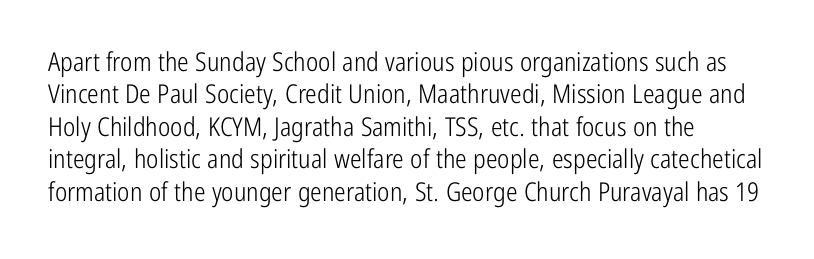
{"italic": "no", "bold": "no", "underline": "no", "line_spacing": "normal", "line_spacing_ratio": 1.25, "letter_spacing": "normal", "letter_spacing_em": 0.0, "glyph_px": 26}
